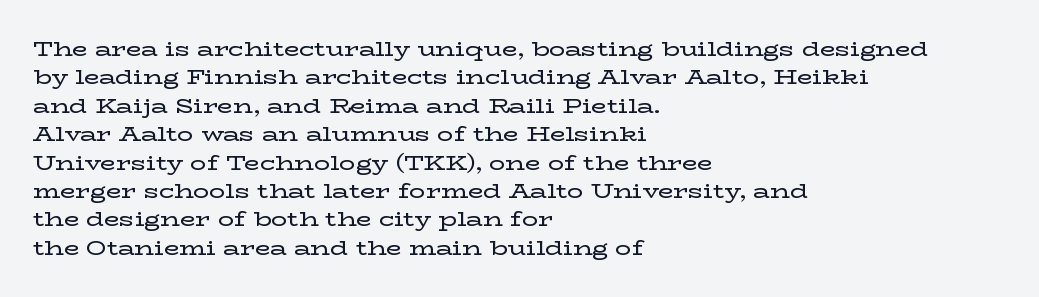
Reading down the block, your eye returns to a fixed left position each line. What stands out about the letter spacing? Nothing — it is the standard amount. The specimen reads as upright at a glance. The designer left line spacing at the default.
